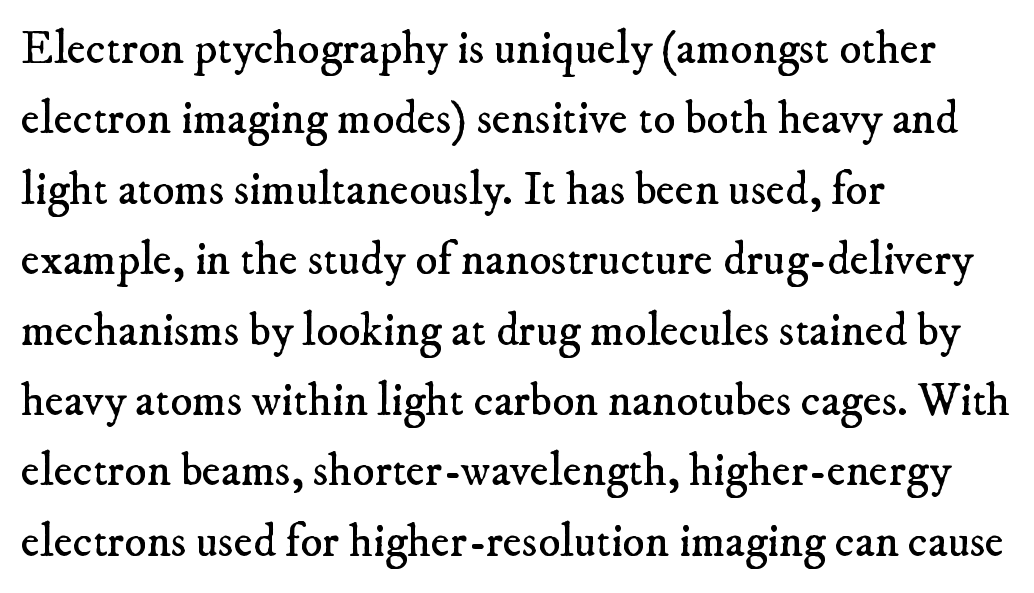
The image shows 46 px regular-weight serif type; set left-aligned, normal line spacing (1.53x), normal letter spacing, not underlined; low stroke contrast and a small x-height.
